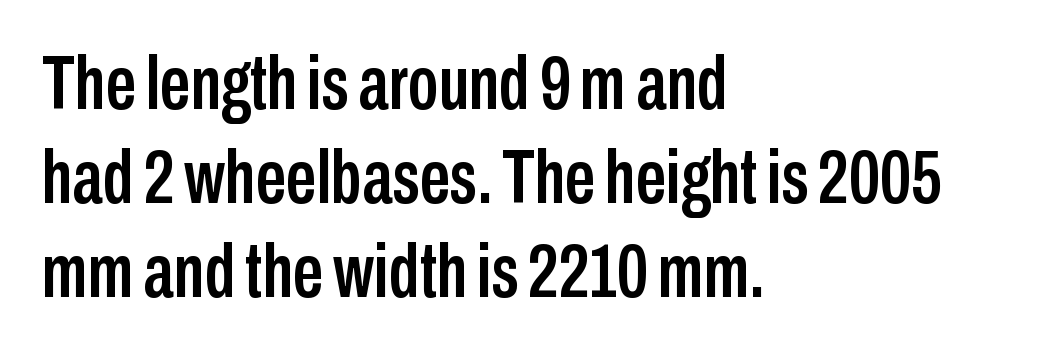
The image shows 76 px condensed sans-serif type, upright; set left-aligned, line spacing 1.24x, normal letter spacing, not underlined; low stroke contrast and a medium x-height.
